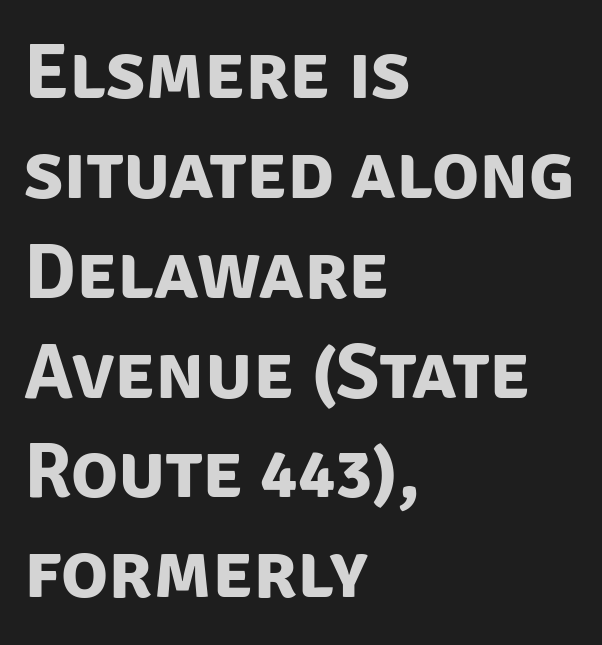
The image shows 78 px bold sans-serif type; set left-aligned, normal line spacing (1.28x), normal letter spacing, not underlined; low stroke contrast and a large x-height.
